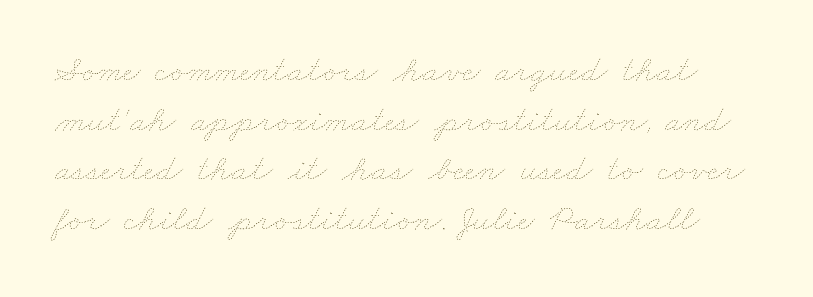
{"bold": "no", "weight": "thin", "width": "wide", "stroke_contrast": "low", "x_height": "small", "monospaced": "no", "underline": "no", "line_spacing": "normal", "line_spacing_ratio": 1.34, "letter_spacing": "normal", "letter_spacing_em": 0.0, "glyph_px": 37}
